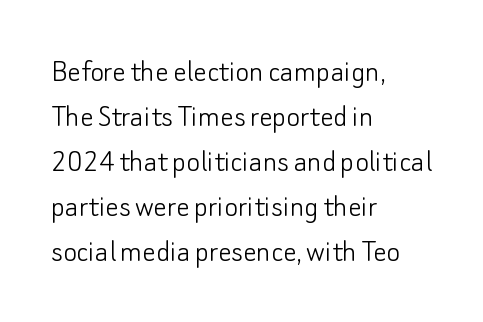
Each new line begins a customary step beneath the previous one. Students, note that the glyphs here touch the page at normal intervals. Letters rest on an invisible, unmarked baseline. No chunkiness to these letters — they're not bold.
